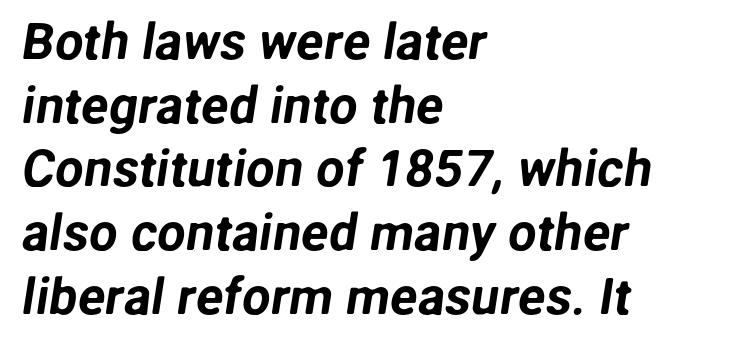
{"serif": "no", "width": "normal", "stroke_contrast": "low", "x_height": "medium", "monospaced": "no", "underline": "no", "align": "left", "line_spacing": "normal", "line_spacing_ratio": 1.25, "letter_spacing": "normal", "letter_spacing_em": 0.0, "glyph_px": 51}
